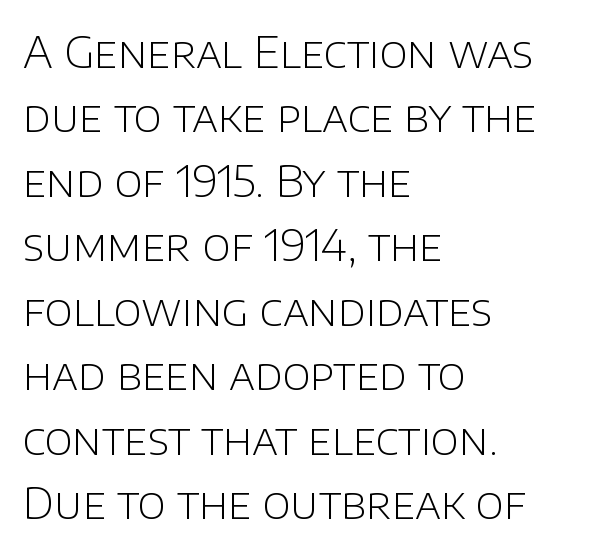
Q: Is the text bold? A: No.
Q: Is the text italic (slanted)? A: No, it is upright.
Q: Is the typeface a serif or a sans-serif typeface? A: Sans-serif.
Q: Is the text underlined? A: No.
Q: How is the paragraph aligned? A: Left-aligned.
Q: Is the spacing between letters normal or unusually wide? A: Normal.
Q: Is the spacing between lines tight, normal or loose? A: Normal.
Q: Width (condensed, normal, or wide)? A: Normal.
Q: Stroke contrast? A: Low.
Q: x-height? A: Large.
Q: Monospaced? A: No.
